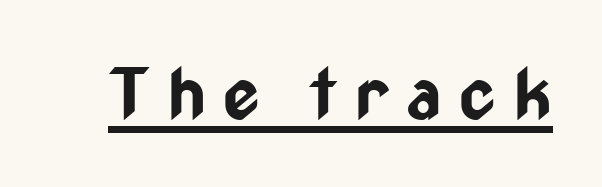
{"serif": "no", "italic": "no", "bold": "yes", "weight": "bold", "width": "condensed", "stroke_contrast": "low", "x_height": "medium", "monospaced": "no", "underline": "yes", "letter_spacing": "wide", "letter_spacing_em": 0.25, "glyph_px": 70}
